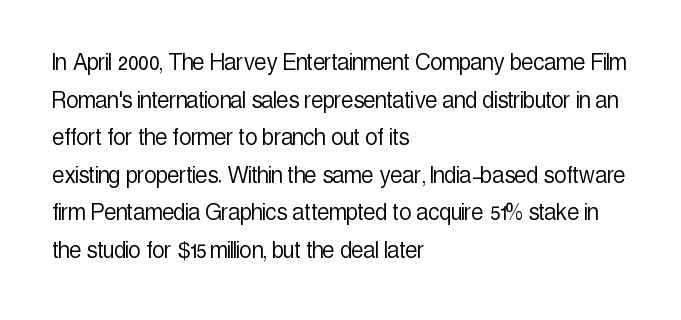
{"italic": "no", "bold": "no", "underline": "no", "align": "left", "line_spacing": "normal", "line_spacing_ratio": 1.39, "letter_spacing": "normal", "letter_spacing_em": 0.0, "glyph_px": 27}
